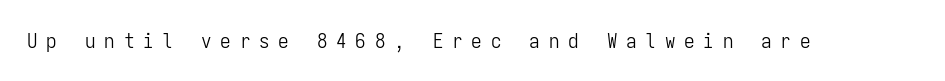
Q: Is the text bold? A: No.
Q: Is the text italic (slanted)? A: No, it is upright.
Q: Is the text underlined? A: No.
Q: Is the spacing between letters normal or unusually wide? A: Unusually wide.
